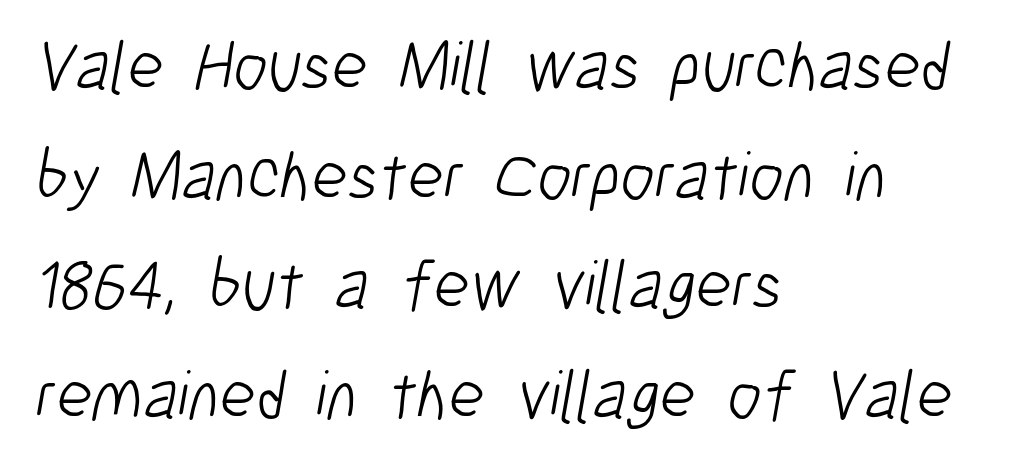
Q: Is the text bold? A: No.
Q: Is the typeface a serif or a sans-serif typeface? A: Sans-serif.
Q: Is the text underlined? A: No.
Q: How is the paragraph aligned? A: Left-aligned.
Q: Is the spacing between letters normal or unusually wide? A: Normal.
Q: Is the spacing between lines tight, normal or loose? A: Normal.
Q: Width (condensed, normal, or wide)? A: Condensed.
Q: Stroke contrast? A: Low.
Q: x-height? A: Medium.
Q: Monospaced? A: No.
